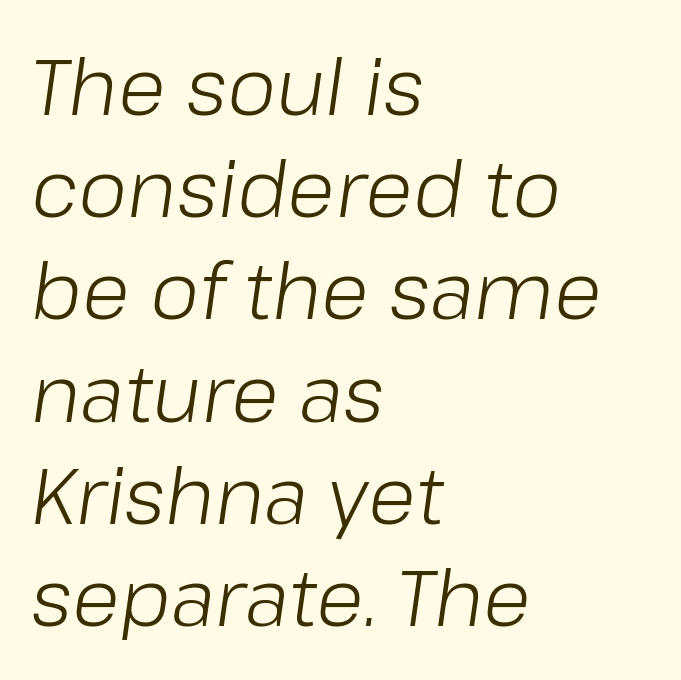
{"italic": "yes", "lean": "right", "slant_degrees": 8, "bold": "no", "weight": "light", "width": "normal", "stroke_contrast": "low", "x_height": "medium", "monospaced": "no", "underline": "no", "align": "left", "line_spacing": "normal", "line_spacing_ratio": 1.31, "letter_spacing": "normal", "letter_spacing_em": 0.0, "glyph_px": 78}
